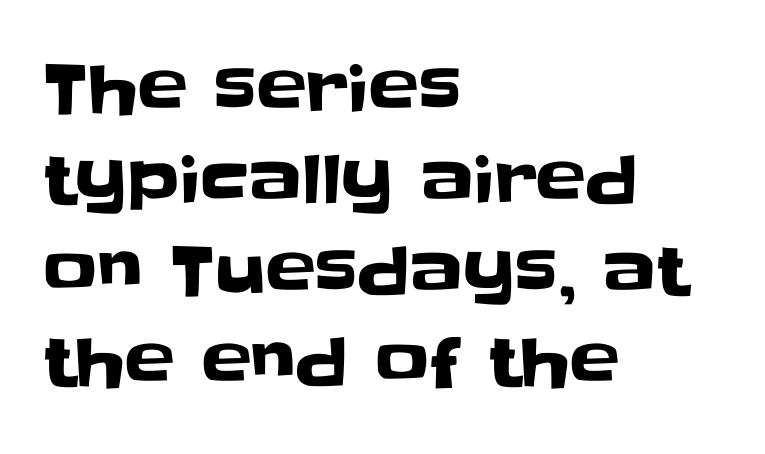
The image shows 67 px sans-serif type, upright; set left-aligned, normal line spacing (1.36x), normal letter spacing, not underlined; low stroke contrast and a large x-height.
